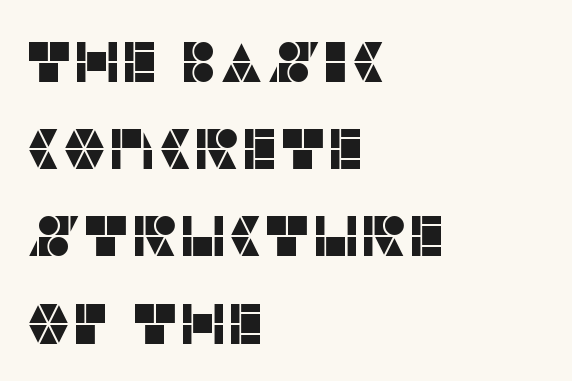
Every stem runs plumb, perpendicular to the baseline. Anything drawn beneath the words? Only blank space. The block of text has a typical density, with ordinary space between rows. Spacing verdict: proportional, widths tailored to each character. The gaps between neighbouring characters are ordinary and unremarkable. You can tell from the bare stems that sans-serif type was used.
